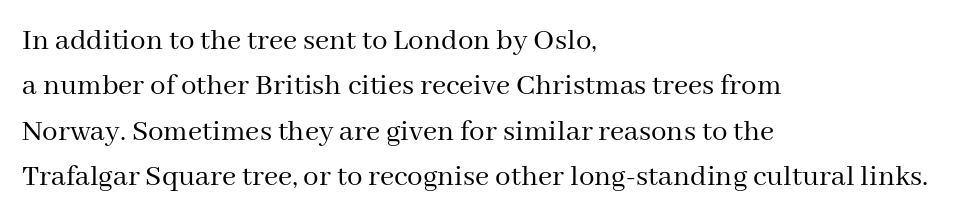
The image shows 31 px regular-weight serif type, upright; set left-aligned, normal line spacing (1.46x), normal letter spacing, not underlined; medium stroke contrast and a medium x-height.
